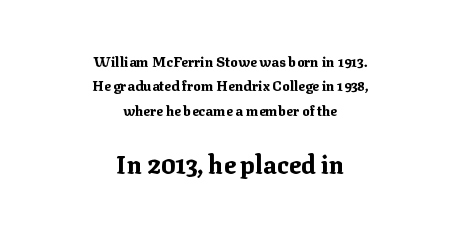
{"italic": "no", "bold": "yes", "underline": "no", "align": "center", "line_spacing_ratio": 1.74, "letter_spacing": "normal", "letter_spacing_em": 0.0, "larger_block": "second", "size_ratio": 1.79, "glyph_px": 25}
